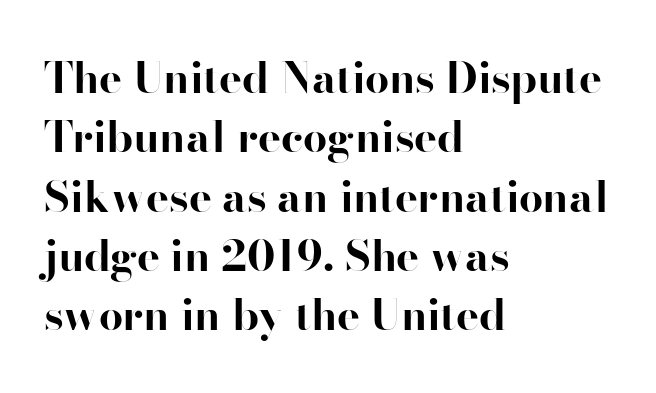
{"serif": "no", "italic": "no", "bold": "yes", "weight": "bold", "width": "normal", "stroke_contrast": "high", "x_height": "small", "monospaced": "no", "underline": "no", "align": "left", "line_spacing": "normal", "line_spacing_ratio": 1.38, "letter_spacing": "normal", "letter_spacing_em": 0.0, "glyph_px": 43}
